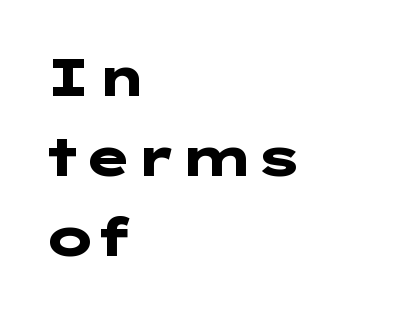
Q: Is the text bold? A: Yes.
Q: Is the text italic (slanted)? A: No, it is upright.
Q: Is the typeface a serif or a sans-serif typeface? A: Sans-serif.
Q: Is the text underlined? A: No.
Q: How is the paragraph aligned? A: Left-aligned.
Q: Is the spacing between letters normal or unusually wide? A: Normal.
Q: Is the spacing between lines tight, normal or loose? A: Normal.
Q: Width (condensed, normal, or wide)? A: Wide.
Q: Stroke contrast? A: Low.
Q: x-height? A: Medium.
